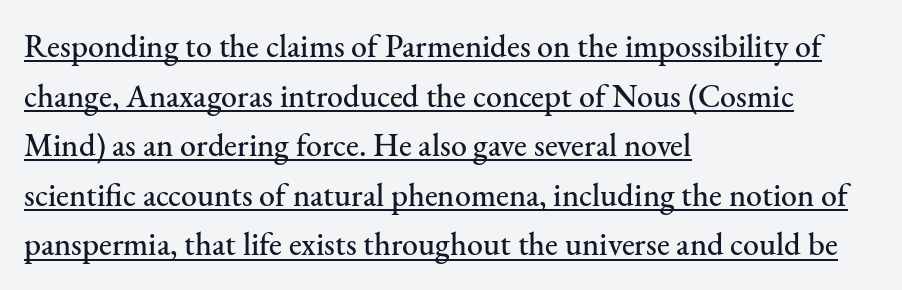
The image shows 32 px serif type, upright; set left-aligned, normal line spacing (1.55x), normal letter spacing, underlined; medium stroke contrast and a small x-height.
